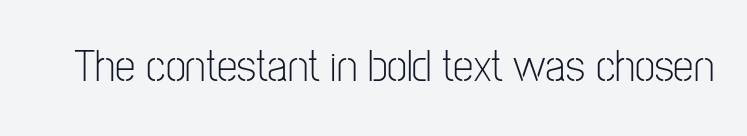
You can tell from the bare stems that sans-serif type was used. Stems here are at most as thick as an everyday book face. Italic: no, the glyphs are upright roman. Honestly, there is no underline to notice here at all.
